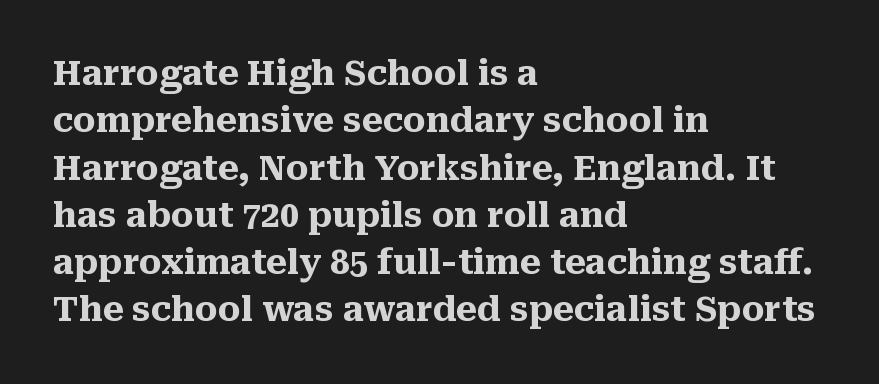
Q: Is the text bold? A: Yes.
Q: Is the text italic (slanted)? A: No, it is upright.
Q: Is the typeface a serif or a sans-serif typeface? A: Serif.
Q: Is the text underlined? A: No.
Q: How is the paragraph aligned? A: Left-aligned.
Q: Is the spacing between letters normal or unusually wide? A: Normal.
Q: Is the spacing between lines tight, normal or loose? A: Normal.
Q: Width (condensed, normal, or wide)? A: Normal.
Q: Stroke contrast? A: Medium.
Q: x-height? A: Medium.
Q: Monospaced? A: No.
